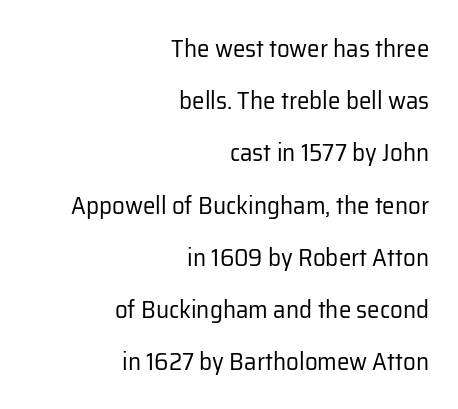
The rendering uses a large line-height, opening up the rows. Words appear dense and cohesive because spacing is normal. This rendering features lettering with no underline. The typeface has the unassuming heft of standard copy or less. A typesetter would mark this as roman, not italic.
